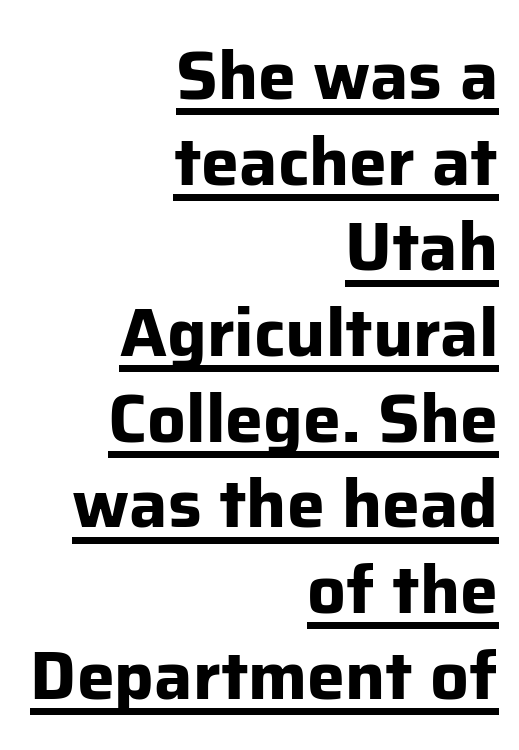
{"serif": "no", "italic": "no", "bold": "yes", "weight": "bold", "width": "normal", "stroke_contrast": "low", "x_height": "medium", "monospaced": "no", "underline": "yes", "align": "right", "line_spacing": "normal", "line_spacing_ratio": 1.26, "letter_spacing": "normal", "letter_spacing_em": 0.0, "glyph_px": 68}
